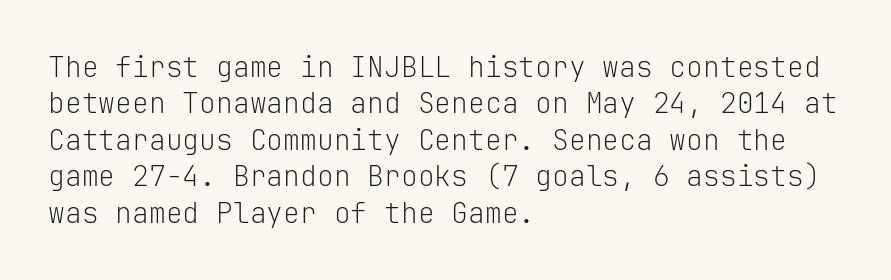
The image shows 28 px light sans-serif type, upright, monospaced; set left-aligned, normal line spacing (1.3x), normal letter spacing, not underlined; low stroke contrast and a medium x-height.
